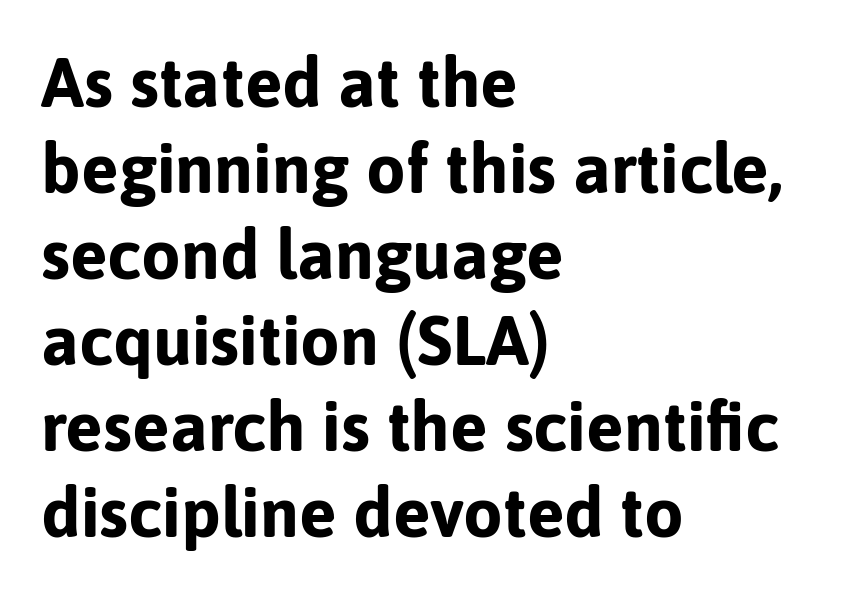
The image shows 70 px bold sans-serif type, upright; set left-aligned, line spacing 1.23x, normal letter spacing, not underlined; low stroke contrast and a medium x-height.
